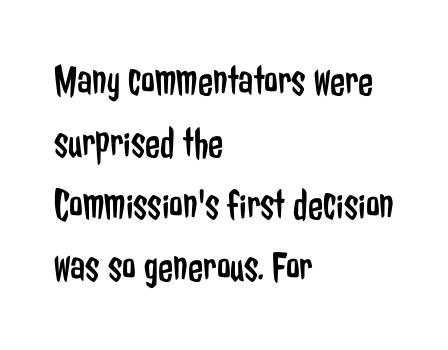
The baseline area is clear. You could call the tracking neutral — neither tight nor loose. No chunkiness to these letters — they're not bold. You can tell from the bare stems that sans-serif type was used. These lines stack with their left ends in a neat column.
